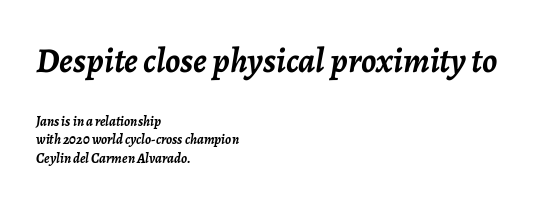
{"italic": "yes", "lean": "right", "slant_degrees": 7, "bold": "yes", "weight": "semibold", "width": "normal", "stroke_contrast": "low", "x_height": "medium", "monospaced": "no", "underline": "no", "align": "left", "line_spacing": "normal", "line_spacing_ratio": 1.33, "letter_spacing": "normal", "letter_spacing_em": 0.0, "larger_block": "first", "size_ratio": 2.5, "glyph_px": 35}
